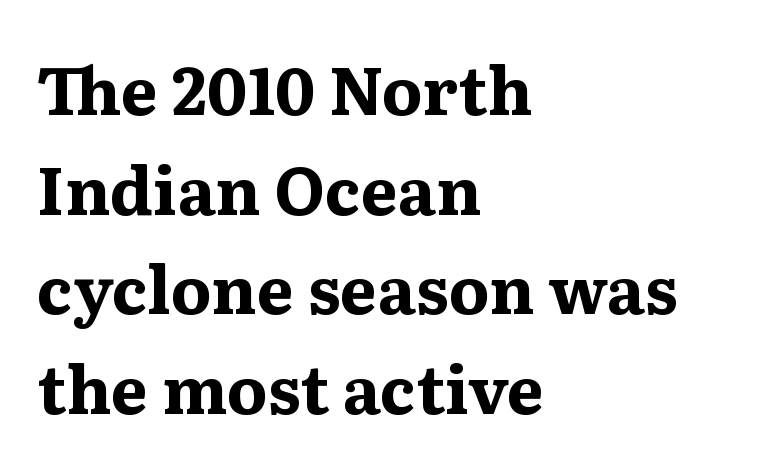
The image shows 66 px bold, wide serif type, upright; set left-aligned, normal line spacing (1.51x), normal letter spacing, not underlined; medium stroke contrast and a medium x-height.
